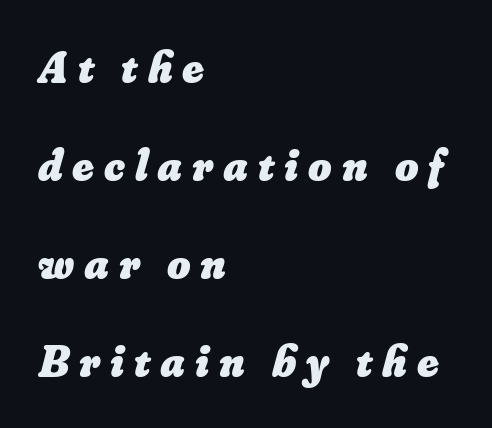
The text block is weighted toward the left margin, trailing off unevenly rightward. Substantial extra tracking has been applied to these lines. The rendering uses natural spacing where letterforms have individual widths. Weight: bold.
